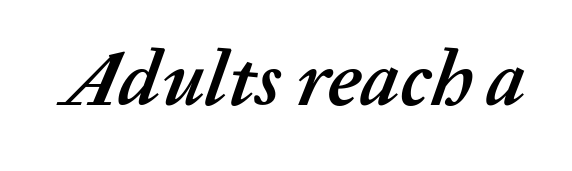
Q: Is the text bold? A: Yes.
Q: Is the text italic (slanted)? A: Yes, it leans right by about 20 degrees.
Q: Is the text underlined? A: No.
Q: Is the spacing between letters normal or unusually wide? A: Normal.
Q: Width (condensed, normal, or wide)? A: Normal.
Q: Stroke contrast? A: Medium.
Q: x-height? A: Medium.
Q: Monospaced? A: No.
